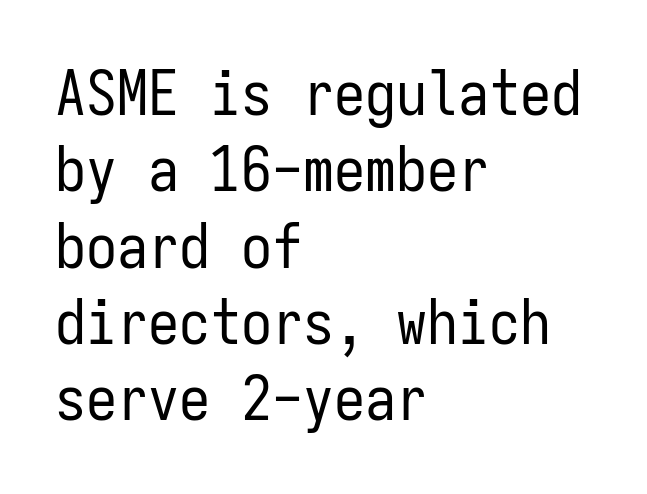
Q: Is the text bold? A: No.
Q: Is the text italic (slanted)? A: No, it is upright.
Q: Is the typeface a serif or a sans-serif typeface? A: Sans-serif.
Q: Is the text underlined? A: No.
Q: How is the paragraph aligned? A: Left-aligned.
Q: Is the spacing between letters normal or unusually wide? A: Normal.
Q: Width (condensed, normal, or wide)? A: Condensed.
Q: Stroke contrast? A: Low.
Q: x-height? A: Medium.
Q: Monospaced? A: Yes.
